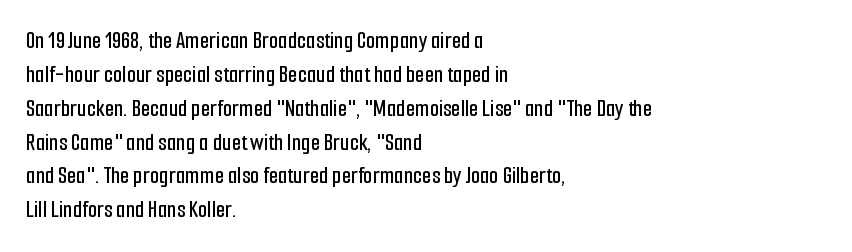
Here the glyphs are tracked normally, forming tight word shapes. A typesetter would call this leading conventional body-copy spacing. Descenders hang freely into open space. Typeset ragged right — the left edge is the straight one. Posture: upright roman.
